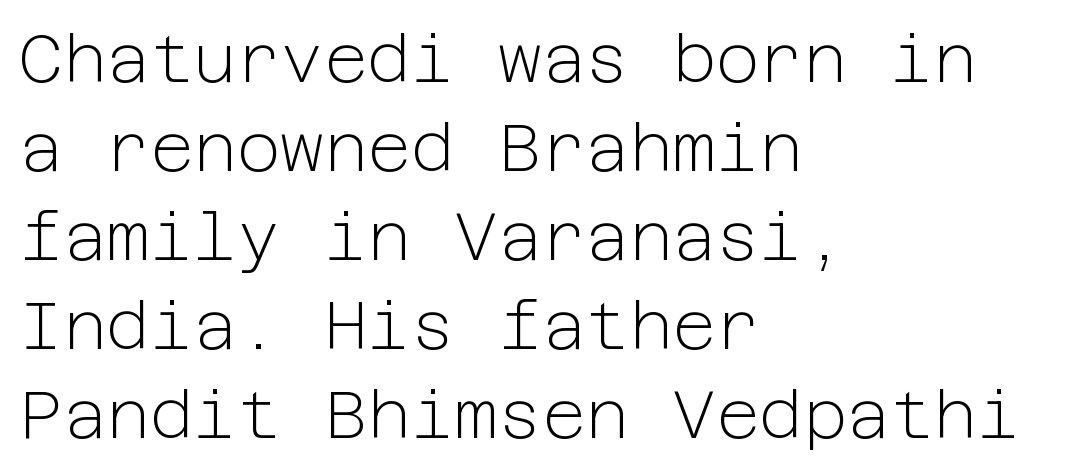
Q: Is the text bold? A: No.
Q: Is the text italic (slanted)? A: No, it is upright.
Q: Is the typeface a serif or a sans-serif typeface? A: Sans-serif.
Q: Is the text underlined? A: No.
Q: How is the paragraph aligned? A: Left-aligned.
Q: Is the spacing between letters normal or unusually wide? A: Normal.
Q: Is the spacing between lines tight, normal or loose? A: Normal.
Q: Width (condensed, normal, or wide)? A: Normal.
Q: Stroke contrast? A: Low.
Q: x-height? A: Medium.
